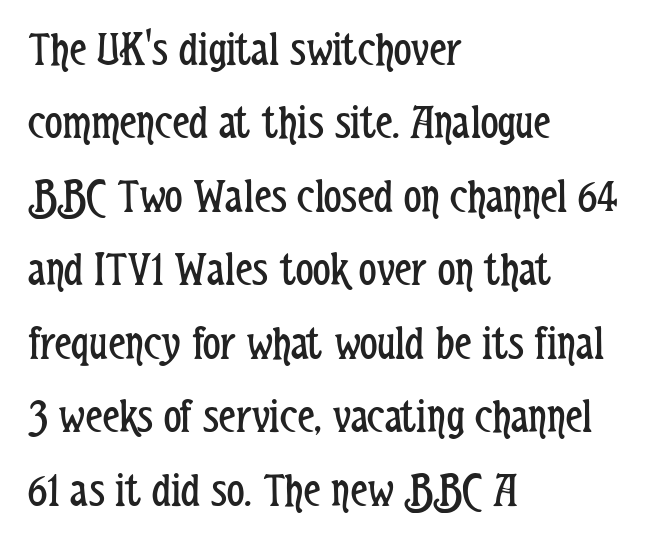
Q: Is the text bold? A: No.
Q: Is the text italic (slanted)? A: No, it is upright.
Q: Is the typeface a serif or a sans-serif typeface? A: Sans-serif.
Q: Is the text underlined? A: No.
Q: How is the paragraph aligned? A: Left-aligned.
Q: Is the spacing between letters normal or unusually wide? A: Normal.
Q: Is the spacing between lines tight, normal or loose? A: Normal.
Q: Width (condensed, normal, or wide)? A: Condensed.
Q: Stroke contrast? A: Low.
Q: x-height? A: Medium.
Q: Monospaced? A: No.
